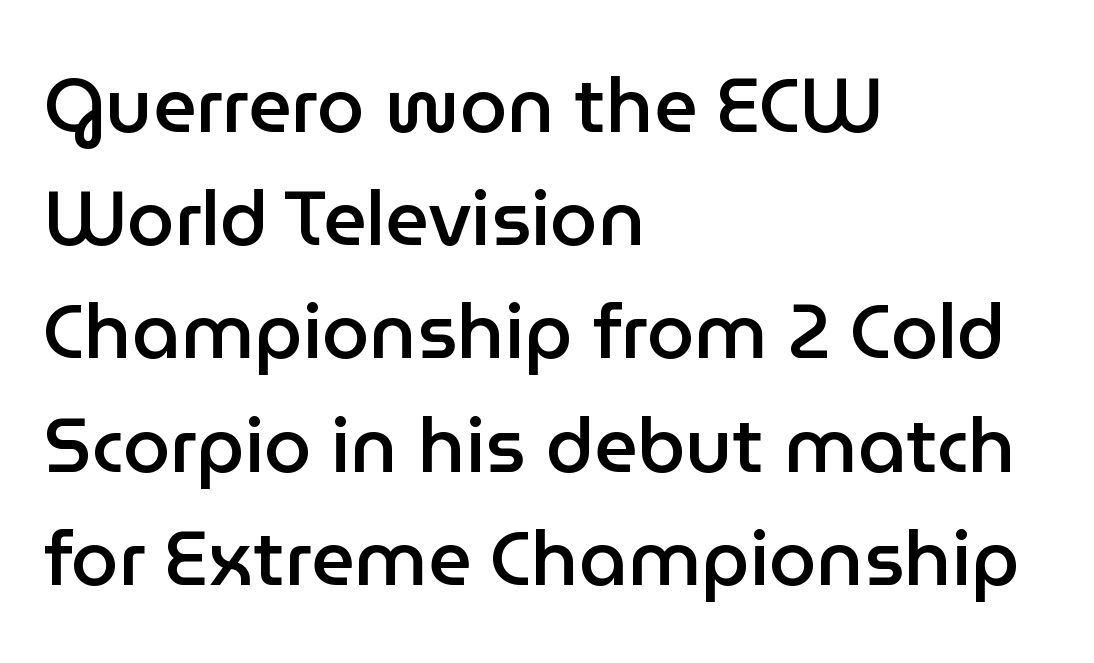
{"serif": "no", "italic": "no", "bold": "semi", "weight": "semibold", "width": "normal", "stroke_contrast": "low", "x_height": "medium", "monospaced": "no", "underline": "no", "align": "left", "line_spacing": "normal", "line_spacing_ratio": 1.49, "letter_spacing": "normal", "letter_spacing_em": 0.0, "glyph_px": 76}
